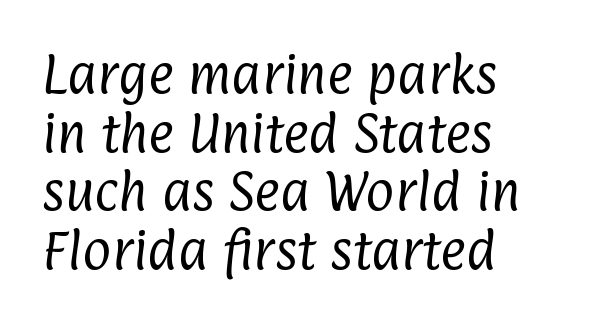
{"serif": "no", "bold": "no", "weight": "regular", "width": "condensed", "stroke_contrast": "low", "x_height": "medium", "monospaced": "no", "underline": "no", "align": "left", "line_spacing": "normal", "line_spacing_ratio": 1.33, "letter_spacing": "normal", "letter_spacing_em": 0.0, "glyph_px": 44}
